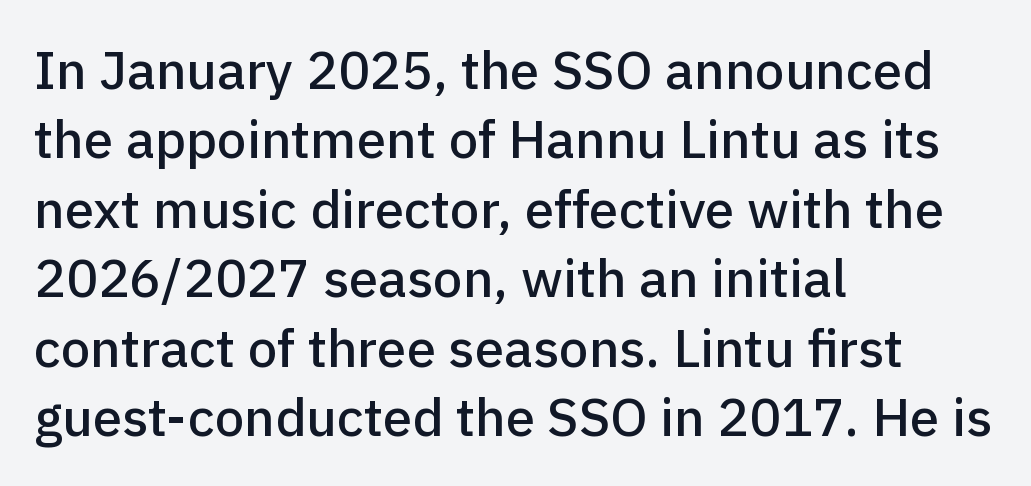
{"serif": "no", "italic": "no", "width": "normal", "stroke_contrast": "low", "x_height": "medium", "monospaced": "no", "underline": "no", "align": "left", "line_spacing": "normal", "line_spacing_ratio": 1.31, "letter_spacing": "normal", "letter_spacing_em": 0.0, "glyph_px": 53}
